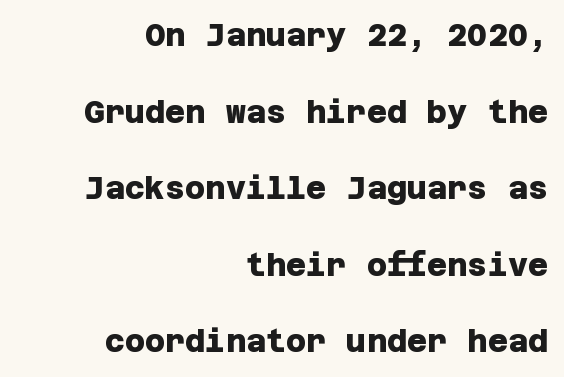
{"serif": "no", "bold": "yes", "weight": "heavy", "width": "normal", "stroke_contrast": "low", "x_height": "large", "underline": "no", "align": "right", "line_spacing": "loose", "line_spacing_ratio": 2.47, "letter_spacing": "normal", "letter_spacing_em": 0.0, "glyph_px": 31}
